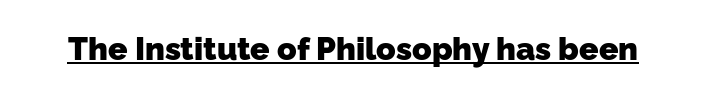
Q: Is the text bold? A: Yes.
Q: Is the typeface a serif or a sans-serif typeface? A: Sans-serif.
Q: Is the text underlined? A: Yes.
Q: Is the spacing between letters normal or unusually wide? A: Normal.
Q: Width (condensed, normal, or wide)? A: Normal.
Q: Stroke contrast? A: Low.
Q: x-height? A: Medium.
Q: Monospaced? A: No.
